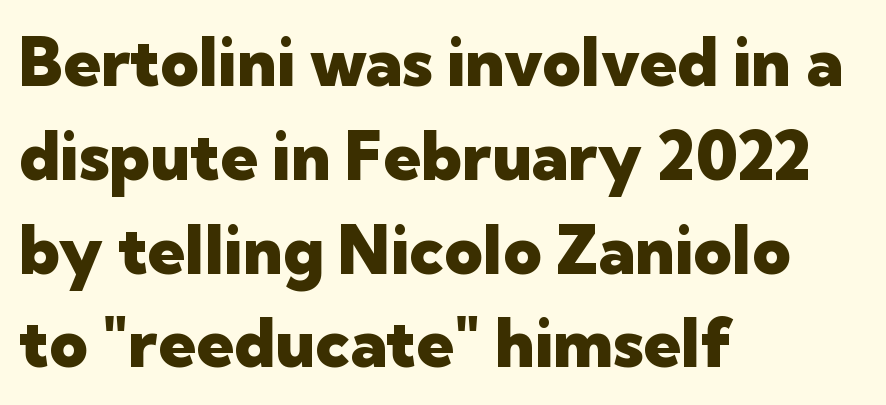
The tracking reads as untouched default to a designer's eye. The block of text has a typical density, with ordinary space between rows. Alignment: flush left. This is the regular roman posture of the typeface. These lines are composed in type without serifs.
